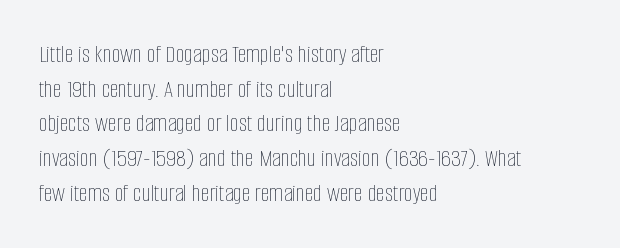
{"italic": "no", "bold": "no", "underline": "no", "align": "left", "line_spacing": "normal", "line_spacing_ratio": 1.39, "letter_spacing": "normal", "letter_spacing_em": 0.0, "glyph_px": 25}
